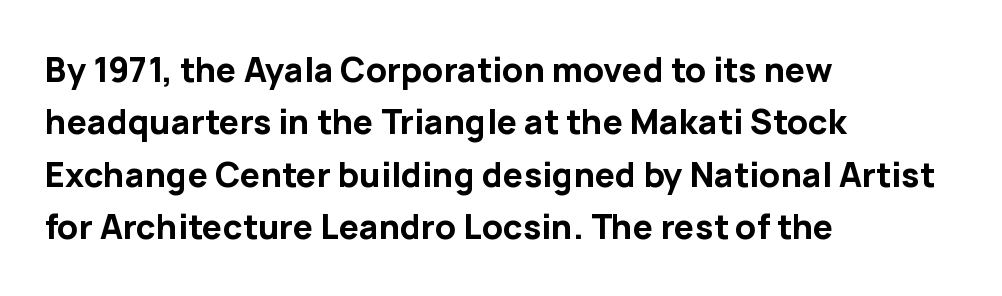
Observe the ordinary spacing: letters are neighbours, not strangers. Here the designer chose a conventional face with non-uniform glyph widths. Honestly, the row spacing looks completely unremarkable. Chunky letters — that's bold for sure. Upright lettering throughout.
